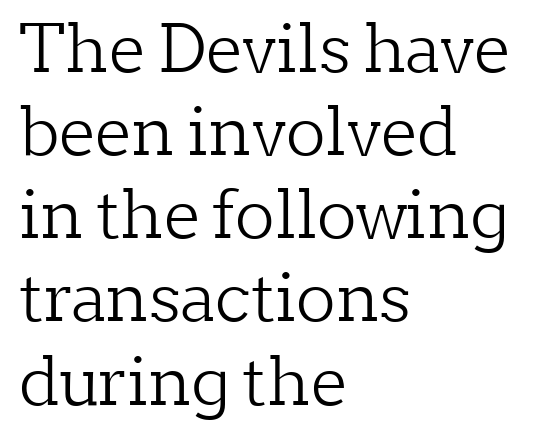
The image shows 66 px light serif type, upright; set left-aligned, normal line spacing (1.26x), normal letter spacing, not underlined; low stroke contrast and a medium x-height.
